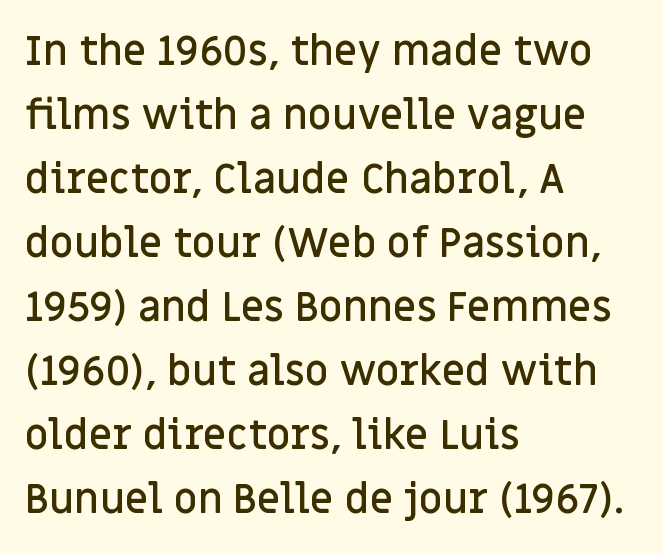
The image shows 41 px semibold sans-serif type, upright; set left-aligned, normal line spacing (1.56x), normal letter spacing, not underlined; low stroke contrast and a large x-height.
